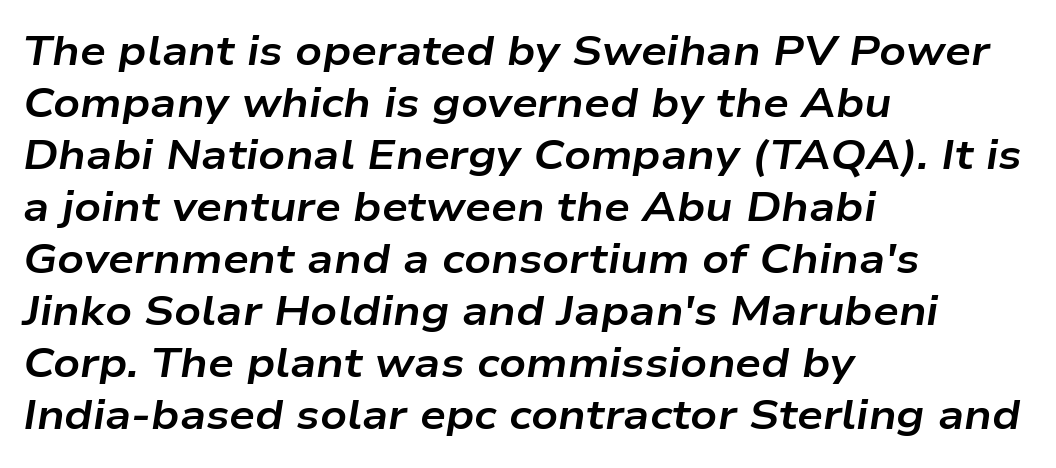
The strip under each line holds only bare page. This sample has the flowing, uneven cadence of proportional lettering. The designer left line spacing at the default. Slanted lettering throughout.
